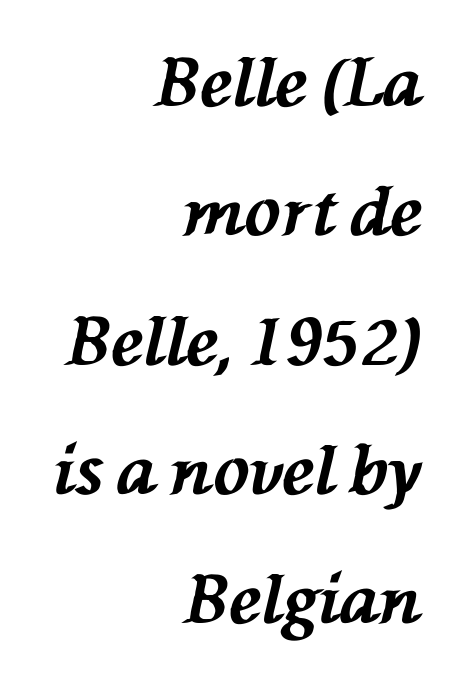
Q: Is the text bold? A: Yes.
Q: Is the text italic (slanted)? A: Yes, it leans left by about 76 degrees.
Q: Is the text underlined? A: No.
Q: How is the paragraph aligned? A: Right-aligned.
Q: Is the spacing between letters normal or unusually wide? A: Normal.
Q: Is the spacing between lines tight, normal or loose? A: Loose.
Q: Width (condensed, normal, or wide)? A: Normal.
Q: Stroke contrast? A: Medium.
Q: x-height? A: Medium.
Q: Monospaced? A: No.
